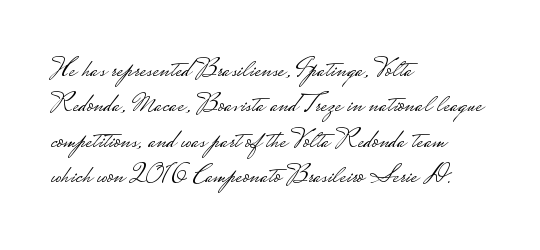
{"serif": "no", "bold": "no", "weight": "light", "width": "wide", "stroke_contrast": "low", "monospaced": "no", "underline": "no", "align": "left", "line_spacing": "normal", "line_spacing_ratio": 1.26, "letter_spacing": "normal", "letter_spacing_em": 0.0, "glyph_px": 28}
